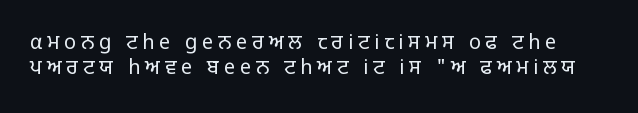
Q: Is the text bold? A: No.
Q: Is the text italic (slanted)? A: No, it is upright.
Q: Is the text underlined? A: No.
Q: Is the spacing between letters normal or unusually wide? A: Unusually wide.
